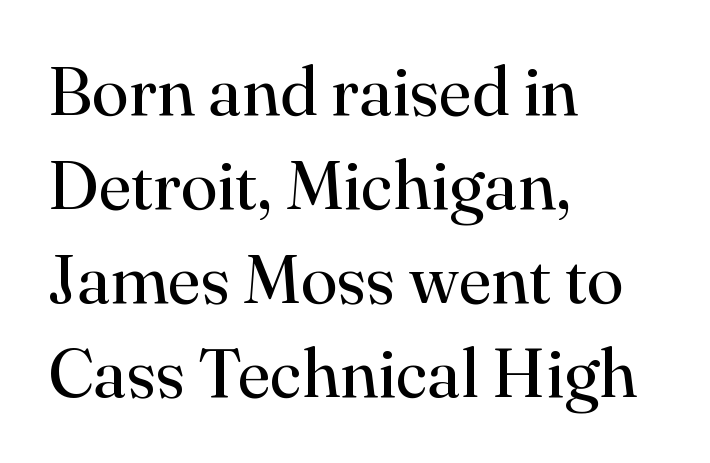
This sample keeps an unexceptional amount of space between lines. Tracking value appears to be zero — textbook default spacing. Yep, those are serifs on the letters. Does the lettering tilt? It doesn't — this is upright. Here the designer chose a conventional face with non-uniform glyph widths. The rendering anchors every line to the left-hand side.
